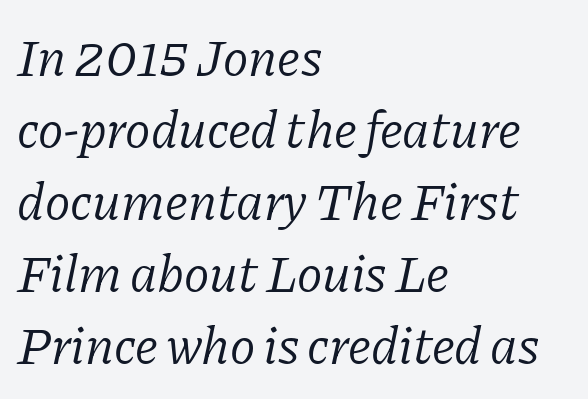
{"serif": "yes", "italic": "yes", "lean": "right", "slant_degrees": 11, "bold": "no", "weight": "light", "width": "normal", "stroke_contrast": "low", "x_height": "medium", "monospaced": "no", "underline": "no", "align": "left", "line_spacing": "normal", "line_spacing_ratio": 1.36, "letter_spacing": "normal", "letter_spacing_em": 0.0, "glyph_px": 53}
